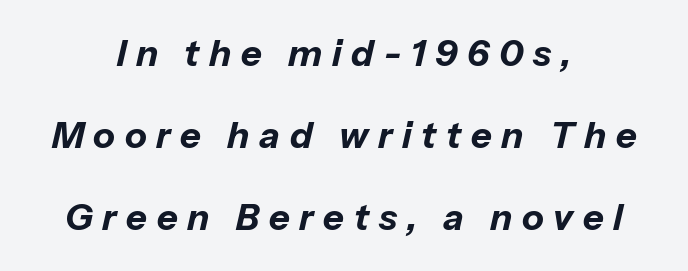
{"italic": "yes", "lean": "right", "slant_degrees": 13, "bold": "yes", "weight": "bold", "width": "normal", "stroke_contrast": "low", "x_height": "medium", "monospaced": "no", "underline": "no", "align": "center", "line_spacing": "loose", "line_spacing_ratio": 2.28, "letter_spacing": "wide", "letter_spacing_em": 0.27, "glyph_px": 36}
